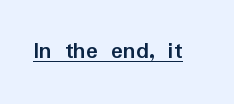
The face used here appears with an underline applied. Nope, not italic — everything's standing straight. This is heavy type, rendered in bold. Nobody touched the tracking dial on this one.
